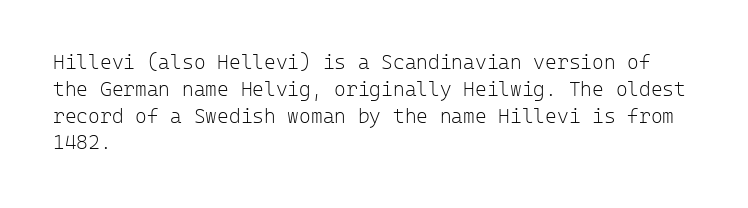
Unlike italic type, these characters show no tilt at all. Honestly, there is no underline to notice here at all. The ragged edge is on the right, which tells us the setting is flush left. Tracking here is standard; glyphs follow each other at the usual distance.
